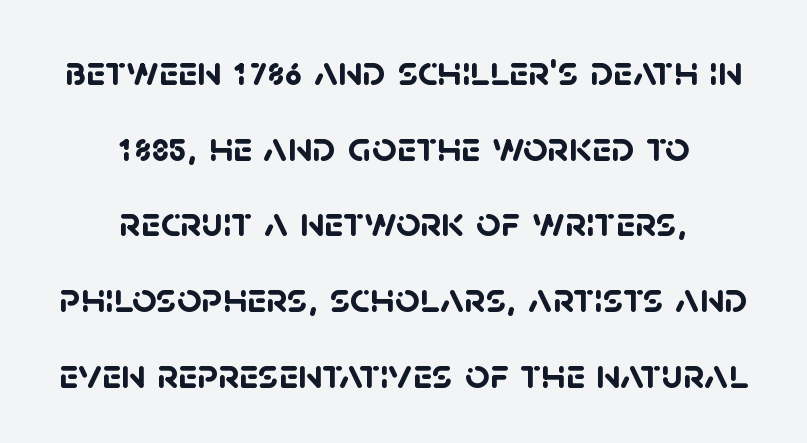
{"serif": "no", "bold": "yes", "weight": "semibold", "width": "normal", "stroke_contrast": "low", "x_height": "large", "monospaced": "no", "underline": "no", "align": "center", "line_spacing_ratio": 1.76, "letter_spacing": "normal", "letter_spacing_em": 0.0, "glyph_px": 43}
